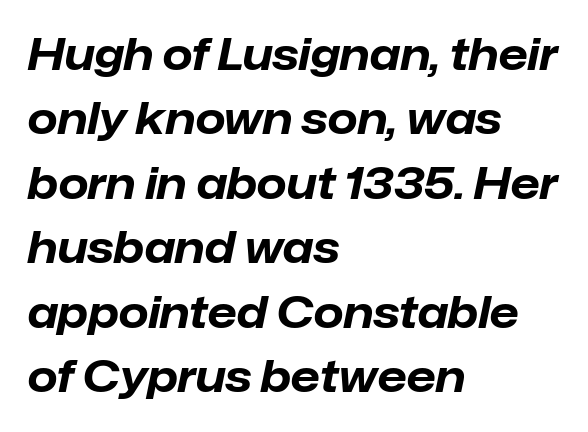
Q: Is the text bold? A: Yes.
Q: Is the text italic (slanted)? A: Yes, it leans right by about 12 degrees.
Q: Is the text underlined? A: No.
Q: How is the paragraph aligned? A: Left-aligned.
Q: Is the spacing between letters normal or unusually wide? A: Normal.
Q: Is the spacing between lines tight, normal or loose? A: Normal.
Q: Width (condensed, normal, or wide)? A: Normal.
Q: Stroke contrast? A: Low.
Q: x-height? A: Medium.
Q: Monospaced? A: No.
